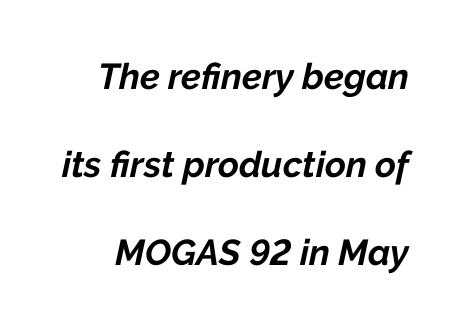
The image shows 36 px bold type, italic (leaning right); set loose line spacing (2.44x), normal letter spacing, not underlined; low stroke contrast and a medium x-height.
